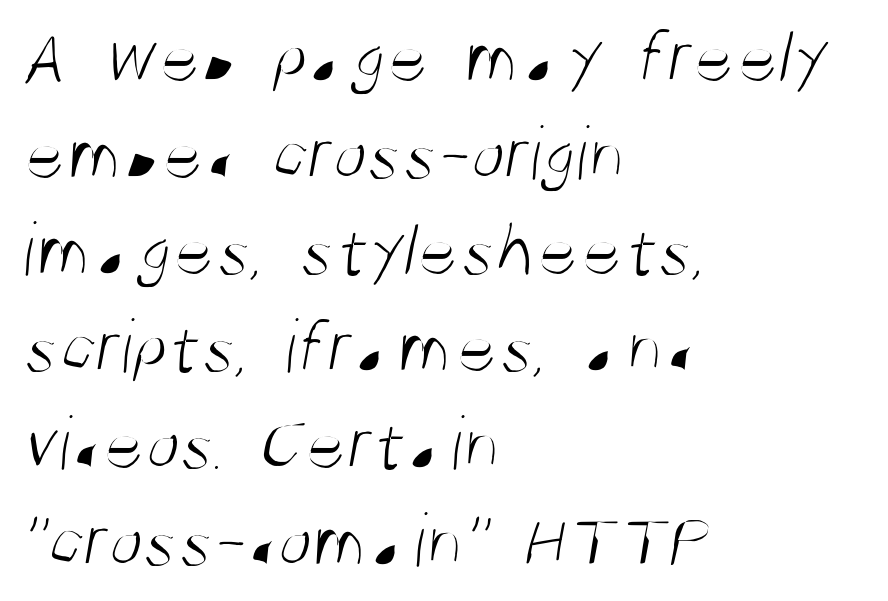
The text block is weighted toward the left margin, trailing off unevenly rightward. The gaps between neighbouring characters are ordinary and unremarkable. Typographically, this falls in the sans-serif category. The string is rendered with underlining switched off. Unbolded letterforms with no extra heft. These lines are rendered in a variable-pitch font.
